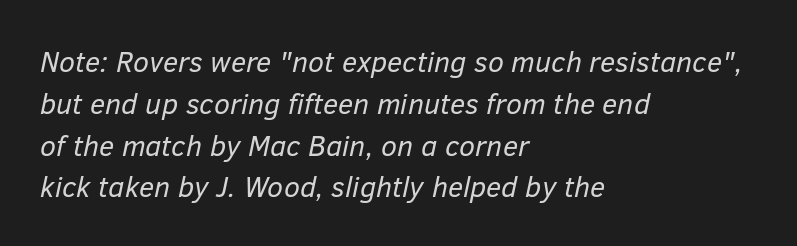
Q: Is the text bold? A: No.
Q: Is the text italic (slanted)? A: Yes, it leans right by about 12 degrees.
Q: Is the text underlined? A: No.
Q: How is the paragraph aligned? A: Left-aligned.
Q: Is the spacing between letters normal or unusually wide? A: Normal.
Q: Is the spacing between lines tight, normal or loose? A: Normal.
Q: Width (condensed, normal, or wide)? A: Normal.
Q: Stroke contrast? A: Low.
Q: x-height? A: Medium.
Q: Monospaced? A: No.
